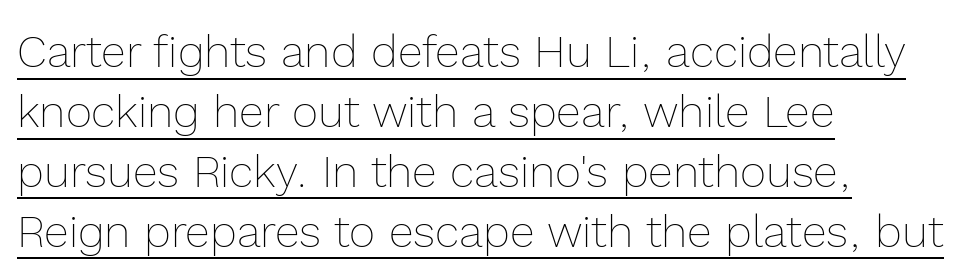
{"italic": "no", "bold": "no", "weight": "thin", "width": "normal", "x_height": "medium", "monospaced": "no", "underline": "yes", "align": "left", "line_spacing": "normal", "line_spacing_ratio": 1.33, "letter_spacing": "normal", "letter_spacing_em": 0.0, "glyph_px": 45}
